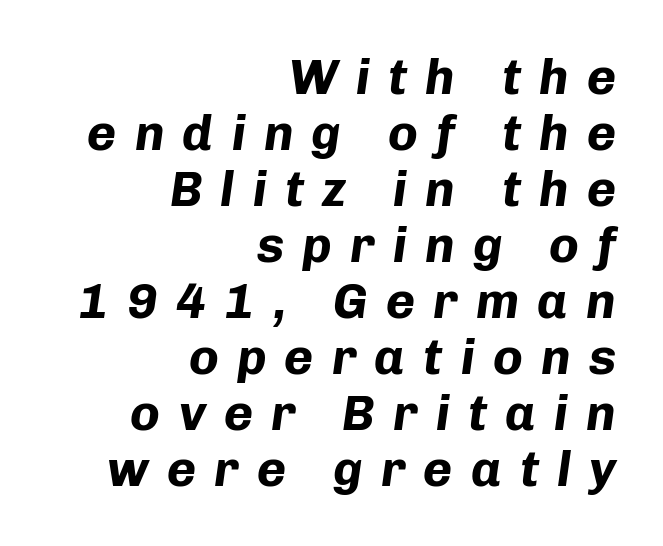
The image shows 50 px bold type, italic (leaning right); set right-aligned, tight line spacing (1.12x), unusually wide letter spacing (+0.36 em), not underlined; low stroke contrast and a medium x-height.
